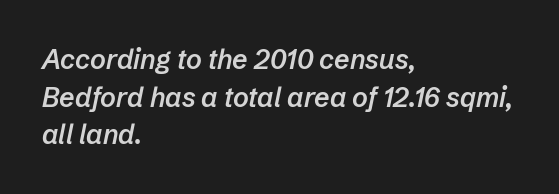
The letters sit at their default tracking, neither squeezed nor spread. The foot of each line stays bare and open. Firm but not heavy-handed strokes: this text is semibold. Every row of glyphs begins at an identical x-position on the left. A typesetter would mark this as italic.
